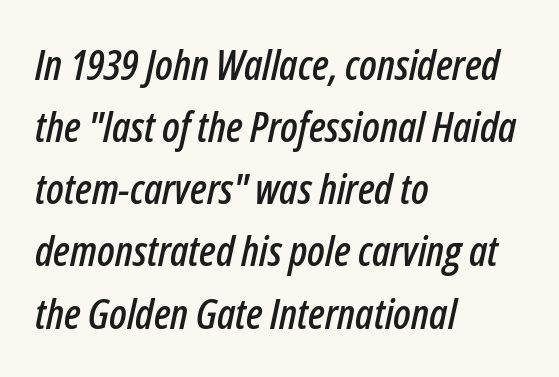
The image shows 42 px condensed type, italic (leaning right); set left-aligned, normal line spacing (1.48x), normal letter spacing, not underlined; low stroke contrast and a medium x-height.
